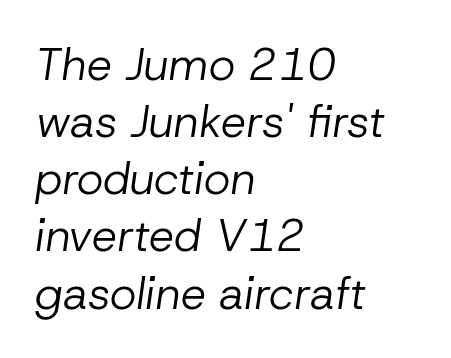
Q: Is the text bold? A: No.
Q: Is the text italic (slanted)? A: Yes, it leans right by about 8 degrees.
Q: Is the text underlined? A: No.
Q: How is the paragraph aligned? A: Left-aligned.
Q: Is the spacing between letters normal or unusually wide? A: Normal.
Q: Is the spacing between lines tight, normal or loose? A: Normal.
Q: Width (condensed, normal, or wide)? A: Normal.
Q: Stroke contrast? A: Low.
Q: x-height? A: Medium.
Q: Monospaced? A: No.
